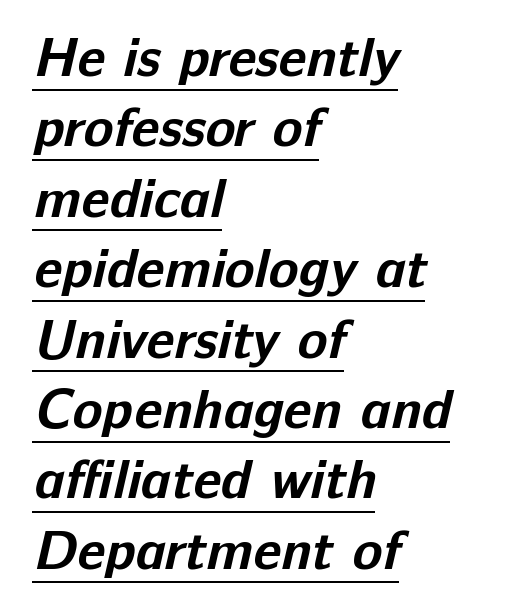
The space between consecutive lines is moderate. This sample uses a sans-serif face. Compared with undecorated copy, this sample adds a rule below the words. The face used here is rendered with its standard letterfit. The lines are quadded left. The rendering uses natural spacing where letterforms have individual widths.
